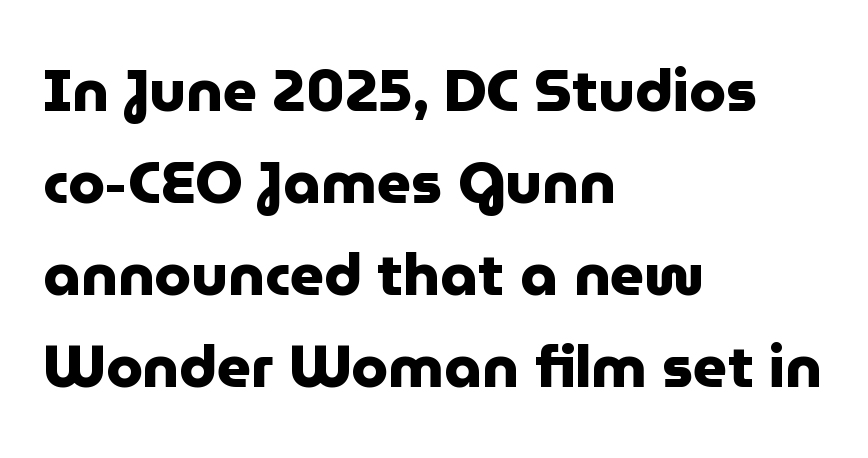
{"serif": "no", "italic": "no", "bold": "yes", "weight": "heavy", "width": "normal", "stroke_contrast": "low", "x_height": "medium", "monospaced": "no", "underline": "no", "align": "left", "line_spacing": "normal", "line_spacing_ratio": 1.56, "letter_spacing": "normal", "letter_spacing_em": 0.0, "glyph_px": 59}
